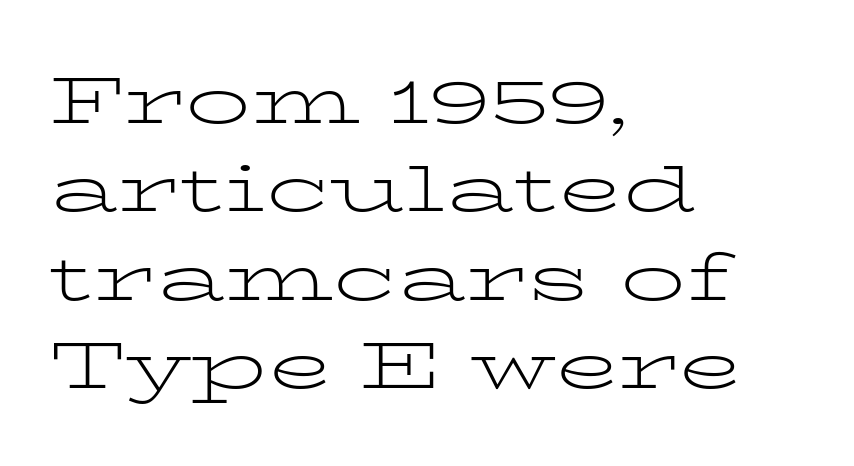
Q: Is the text bold? A: No.
Q: Is the text italic (slanted)? A: No, it is upright.
Q: Is the typeface a serif or a sans-serif typeface? A: Serif.
Q: Is the text underlined? A: No.
Q: How is the paragraph aligned? A: Left-aligned.
Q: Is the spacing between letters normal or unusually wide? A: Normal.
Q: Is the spacing between lines tight, normal or loose? A: Normal.
Q: Width (condensed, normal, or wide)? A: Wide.
Q: Stroke contrast? A: Low.
Q: x-height? A: Medium.
Q: Monospaced? A: No.
